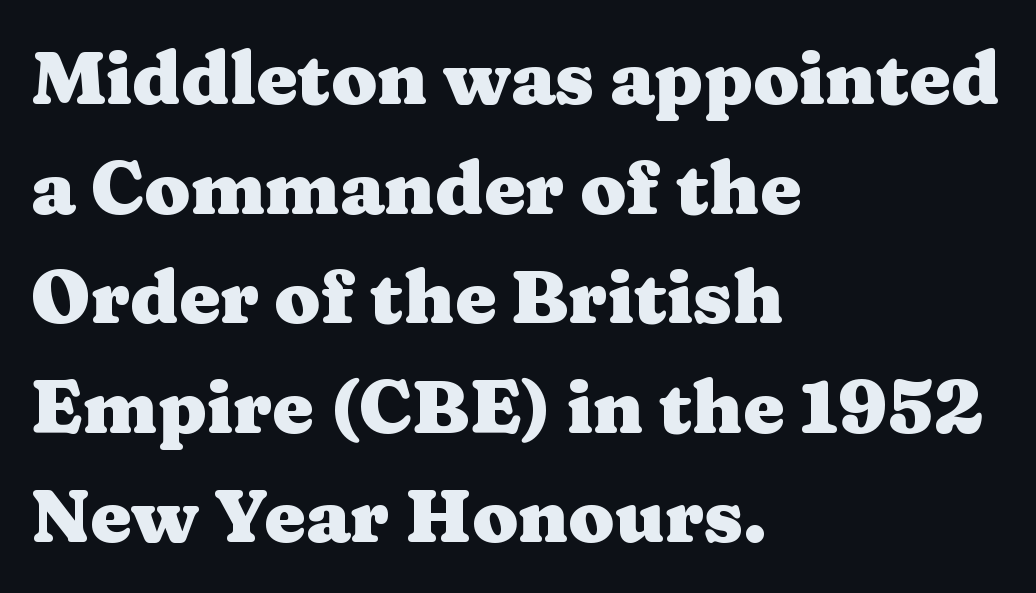
Q: Is the text bold? A: Yes.
Q: Is the text italic (slanted)? A: No, it is upright.
Q: Is the typeface a serif or a sans-serif typeface? A: Serif.
Q: Is the text underlined? A: No.
Q: How is the paragraph aligned? A: Left-aligned.
Q: Is the spacing between letters normal or unusually wide? A: Normal.
Q: Is the spacing between lines tight, normal or loose? A: Normal.
Q: Width (condensed, normal, or wide)? A: Wide.
Q: Stroke contrast? A: Medium.
Q: x-height? A: Medium.
Q: Monospaced? A: No.
